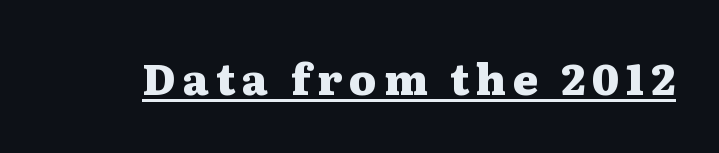
Is this a sans? No — the strokes have serifs. Tall strokes in this sample are plumb rather than angled. Beneath each row of characters lies a ruled line. What weight is shown? A full bold with thick strokes. You could not count columns in this text — the font is proportionally spaced.
